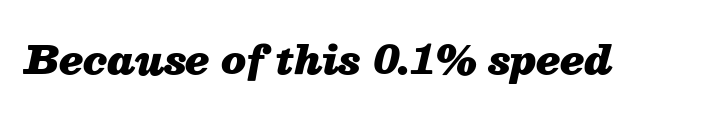
The passage shown leans; its letterforms are oblique. Spacing verdict: proportional, widths tailored to each character. The string is rendered with underlining switched off. The letters sit at their default tracking, neither squeezed nor spread.
